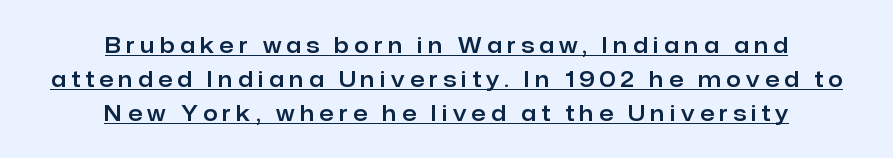
The image shows 21 px text type, upright; set centered, normal line spacing (1.61x), unusually wide letter spacing (+0.26 em), underlined.
